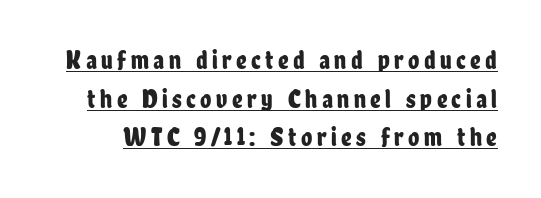
Underlining? Definitely there. Leading: standard. The typography opts for an upright posture over an oblique one.
